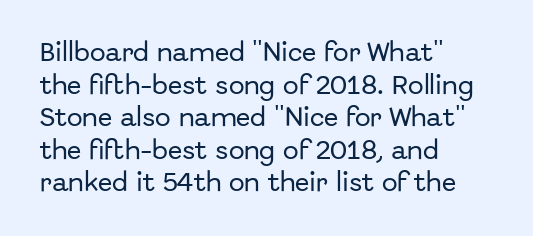
{"italic": "no", "underline": "no", "align": "left", "line_spacing": "normal", "line_spacing_ratio": 1.55, "letter_spacing": "normal", "letter_spacing_em": 0.0, "glyph_px": 21}
